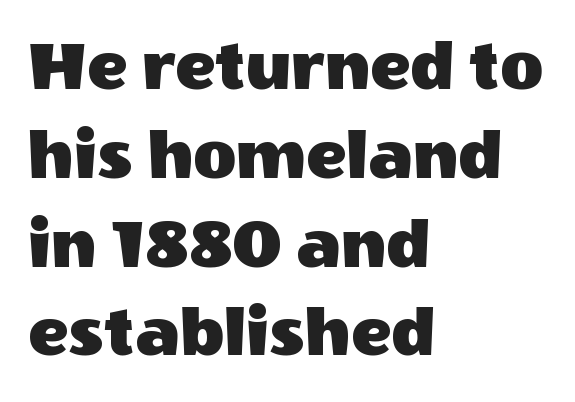
The image shows 74 px sans-serif type, upright; set left-aligned, line spacing 1.2x, normal letter spacing, not underlined; a large x-height.
